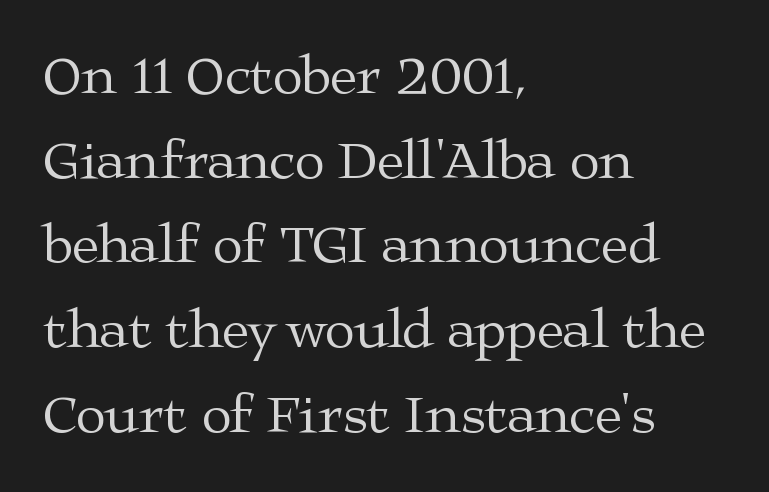
This is serif lettering, the kind often seen in printed books. This rendering features lettering with no underline. Caption: face not bold, strokes unweighted. Proportional: the letters do not fall into vertical columns. Each new line begins a customary step beneath the previous one. The letterforms sit shoulder to shoulder at normal distance.
